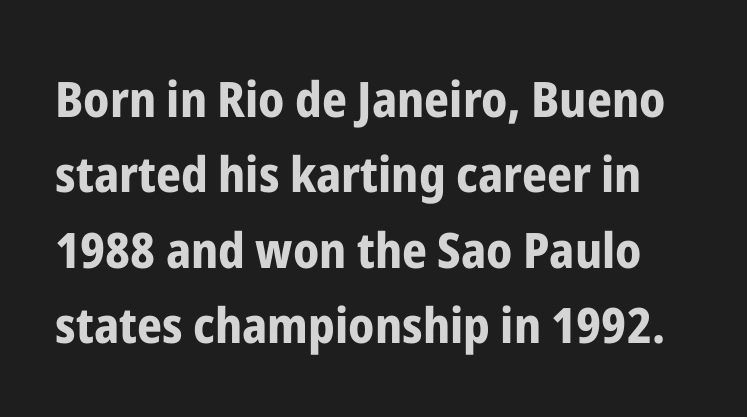
I'd call this a sans setting — the letters go barefoot. How heavy is the stroke? Heavy — this is a bold. Has an underline been added? It has not. Looks like regular typesetting: each glyph gets only the width it needs.
